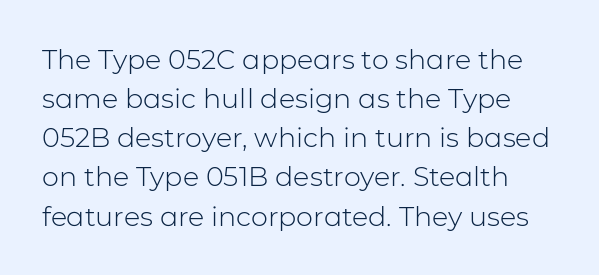
{"italic": "no", "bold": "no", "underline": "no", "line_spacing": "normal", "line_spacing_ratio": 1.45, "letter_spacing": "normal", "letter_spacing_em": 0.0, "glyph_px": 27}
